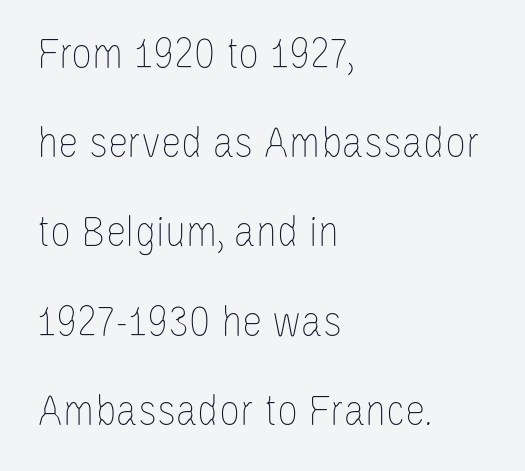
Q: Is the text bold? A: No.
Q: Is the text italic (slanted)? A: No, it is upright.
Q: Is the text underlined? A: No.
Q: How is the paragraph aligned? A: Left-aligned.
Q: Is the spacing between letters normal or unusually wide? A: Normal.
Q: Is the spacing between lines tight, normal or loose? A: Loose.
Q: Width (condensed, normal, or wide)? A: Condensed.
Q: Stroke contrast? A: Low.
Q: x-height? A: Large.
Q: Monospaced? A: No.
